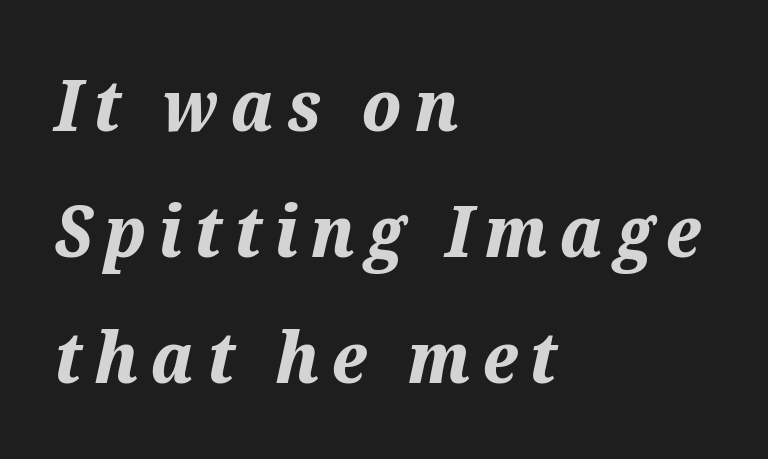
The image shows 72 px bold type, italic (leaning right); set left-aligned, line spacing 1.75x, not underlined; medium stroke contrast and a medium x-height.
